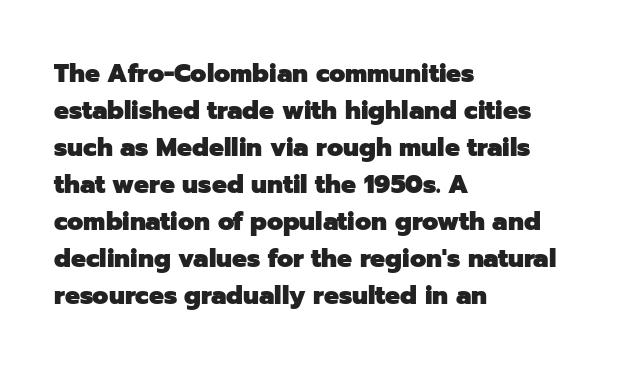
The image shows 25 px bold type, upright; set left-aligned, normal line spacing (1.48x), normal letter spacing, not underlined.
